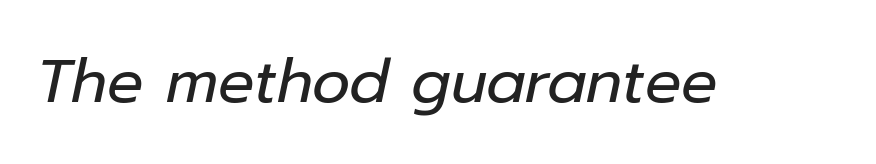
The image shows 60 px regular-weight type, italic (leaning right); set normal letter spacing, not underlined; low stroke contrast and a medium x-height.
